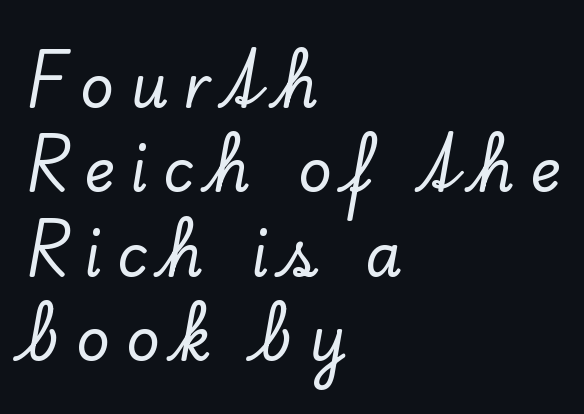
The letterforms stand isolated, each surrounded by extra space. Here the designer chose a conventional face with non-uniform glyph widths. The setting favours the left margin, as ordinary paragraphs usually do. Little horizontal feet cap the strokes, marking this as serif type. Normally led — the rows are evenly, conventionally spaced.
